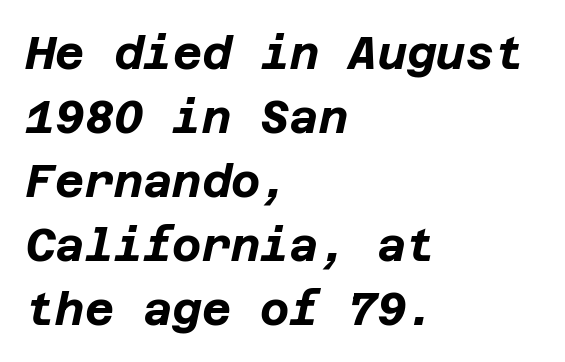
The image shows 45 px bold type, italic (leaning right); set left-aligned, normal line spacing (1.42x), normal letter spacing, not underlined; low stroke contrast and a large x-height.
